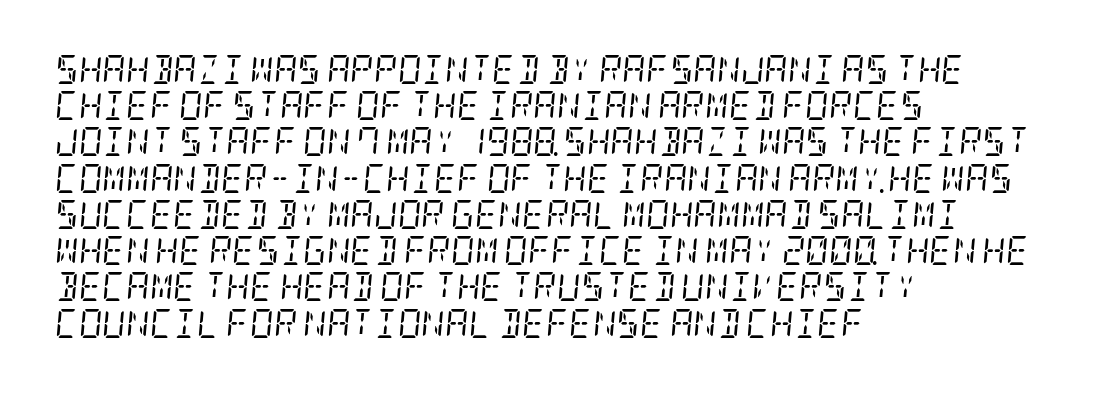
Q: Is the text bold? A: No.
Q: Is the text italic (slanted)? A: Yes, it leans right by about 5 degrees.
Q: Is the typeface a serif or a sans-serif typeface? A: Serif.
Q: Is the text underlined? A: No.
Q: How is the paragraph aligned? A: Left-aligned.
Q: Is the spacing between letters normal or unusually wide? A: Normal.
Q: Is the spacing between lines tight, normal or loose? A: Normal.
Q: Width (condensed, normal, or wide)? A: Condensed.
Q: Stroke contrast? A: Low.
Q: x-height? A: Large.
